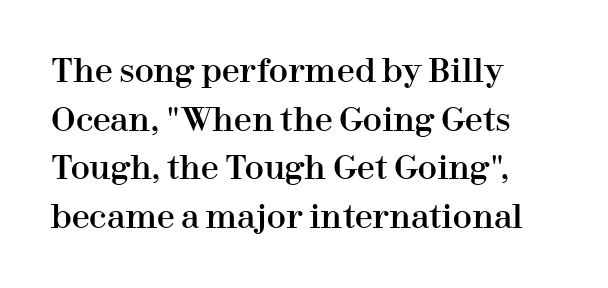
{"serif": "yes", "italic": "no", "width": "normal", "stroke_contrast": "high", "x_height": "medium", "monospaced": "no", "underline": "no", "align": "left", "line_spacing": "normal", "line_spacing_ratio": 1.52, "letter_spacing": "normal", "letter_spacing_em": 0.0, "glyph_px": 32}
